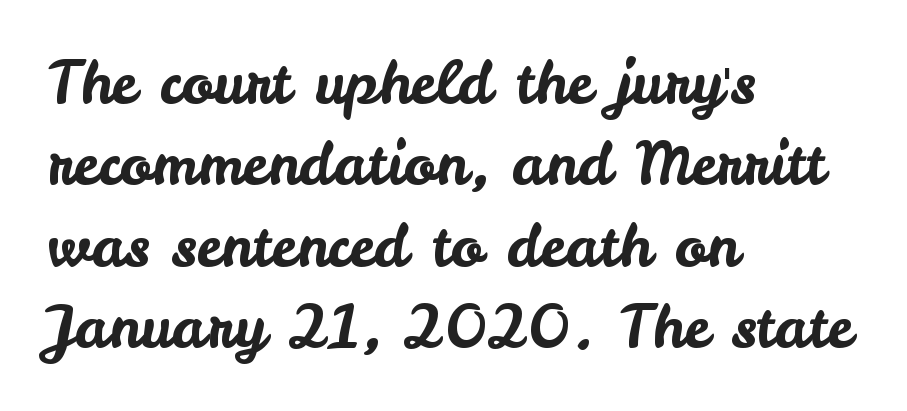
Q: Is the text italic (slanted)? A: Yes.
Q: Is the typeface a serif or a sans-serif typeface? A: Sans-serif.
Q: Is the text underlined? A: No.
Q: How is the paragraph aligned? A: Left-aligned.
Q: Is the spacing between letters normal or unusually wide? A: Normal.
Q: Is the spacing between lines tight, normal or loose? A: Normal.
Q: Width (condensed, normal, or wide)? A: Normal.
Q: Stroke contrast? A: Low.
Q: x-height? A: Small.
Q: Monospaced? A: No.
